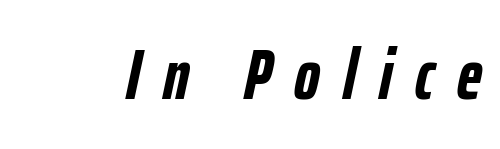
The image shows 71 px semibold, condensed type, italic (leaning right); set unusually wide letter spacing (+0.32 em), not underlined; low stroke contrast and a medium x-height.
